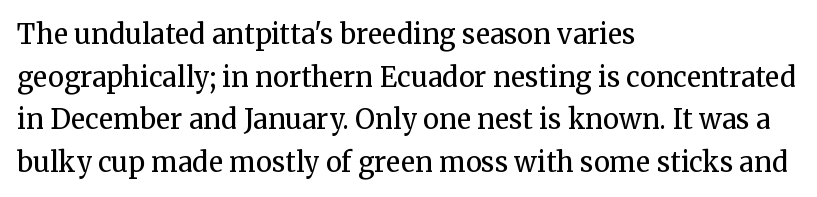
The image shows 27 px text type, upright; set left-aligned, normal line spacing (1.58x), normal letter spacing, not underlined.
